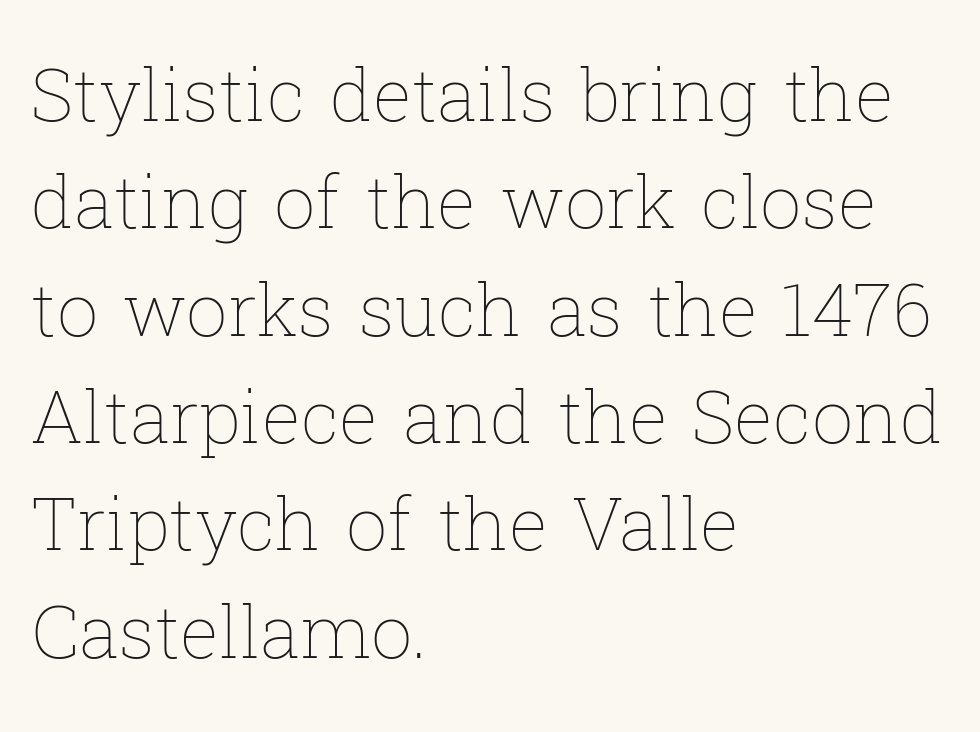
Leading: standard. Clear beneath every line of the passage. The line texture is even and compact thanks to regular tracking. This is roman type, the default non-slanted kind.
